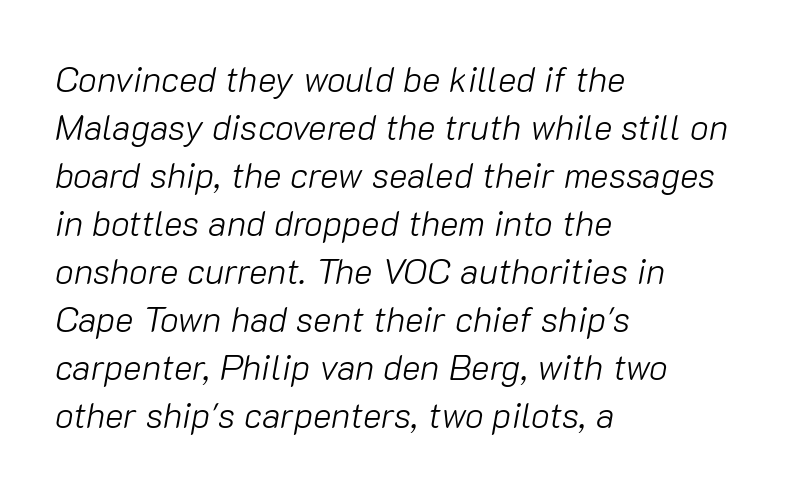
Rendered with sloped, italic letterforms. No heavy texture on the line: the type isn't bold. A bare baseline throughout the passage. The compositor pushed each line to the left boundary. Summary of vertical rhythm: regular, with standard interline spacing.
